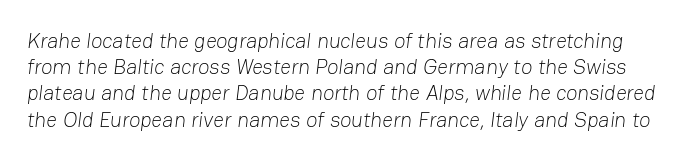
The image shows 21 px text type; set normal line spacing (1.25x), normal letter spacing, not underlined.
